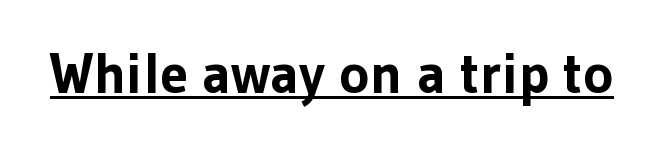
Are there feet on the stems? There aren't — it's a sans. Decoration check: the copy is underlined. Letter spacing: default. Note the varied advance widths — an 'i' is clearly narrower than an 'm'. As a designer I'd log this as weight 700, bold.
